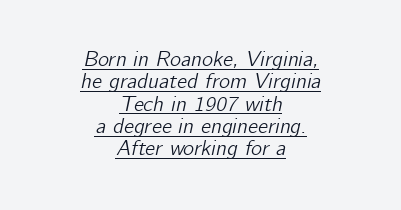
The image shows 21 px text type, italic (leaning right); set centered, tight line spacing (1.06x), normal letter spacing, underlined.
